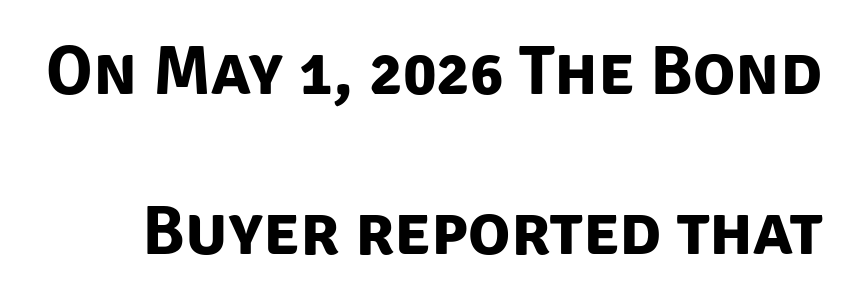
The vertical gap from one line to the next is large. The text was rendered using a sans face with plain stroke endings. Beneath every word, the page is bare. Tracking value appears to be zero — textbook default spacing.
